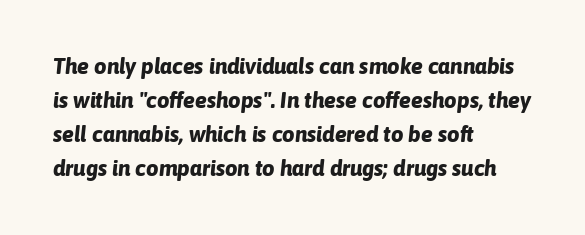
Q: Is the text bold? A: Yes.
Q: Is the text italic (slanted)? A: Yes, it leans right by about 6 degrees.
Q: Is the text underlined? A: No.
Q: How is the paragraph aligned? A: Left-aligned.
Q: Is the spacing between letters normal or unusually wide? A: Normal.
Q: Is the spacing between lines tight, normal or loose? A: Normal.
